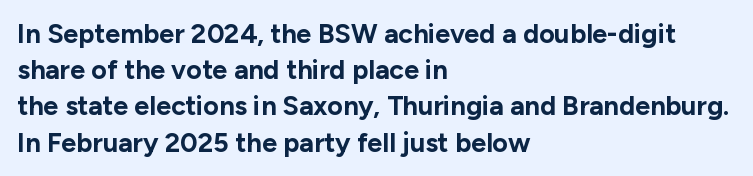
Does the weight exceed regular? Yes, all the way to bold. Inter-character spacing is left at the font's built-in metrics. If you drew a ruler down the left edge, every line would touch it. Only glyphs here, with clear space below each row. This sample keeps an unexceptional amount of space between lines.
